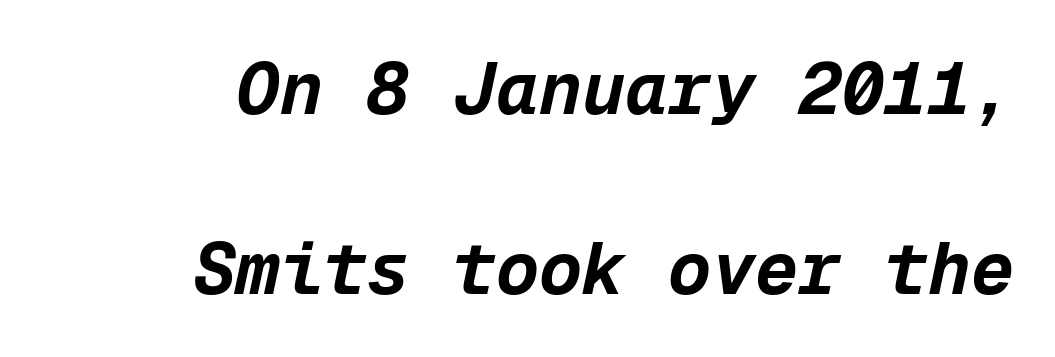
Spacing between characters is what you'd get straight out of the box. Is this a fixed-width face? Yes — each glyph sits in an identical cell. Where is the straight margin? On the right. In terms of posture, this sample is oblique.
